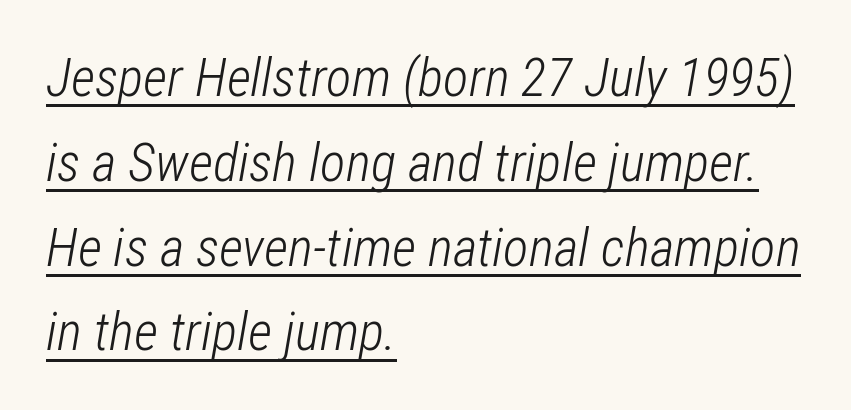
{"italic": "yes", "lean": "right", "slant_degrees": 12, "bold": "no", "weight": "light", "width": "condensed", "stroke_contrast": "low", "x_height": "medium", "monospaced": "no", "underline": "yes", "align": "left", "line_spacing": "normal", "line_spacing_ratio": 1.6, "letter_spacing": "normal", "letter_spacing_em": 0.0, "glyph_px": 53}
